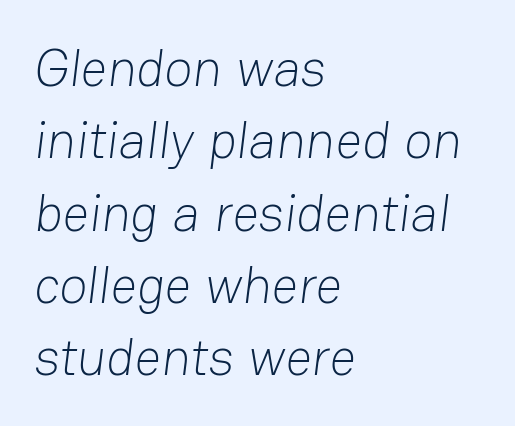
The image shows 52 px light sans-serif type; set left-aligned, normal line spacing (1.39x), normal letter spacing, not underlined; low stroke contrast and a medium x-height.
